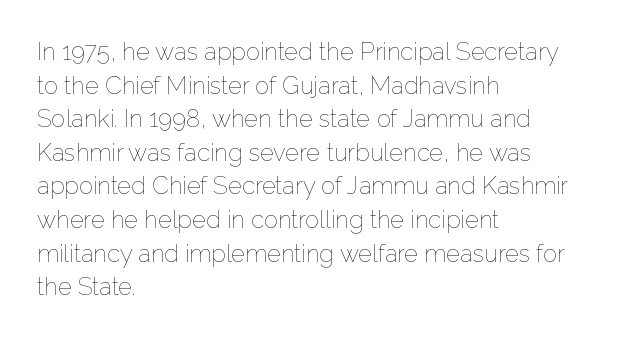
Q: Is the text bold? A: No.
Q: Is the text italic (slanted)? A: No, it is upright.
Q: Is the text underlined? A: No.
Q: How is the paragraph aligned? A: Left-aligned.
Q: Is the spacing between letters normal or unusually wide? A: Normal.
Q: Is the spacing between lines tight, normal or loose? A: Normal.
